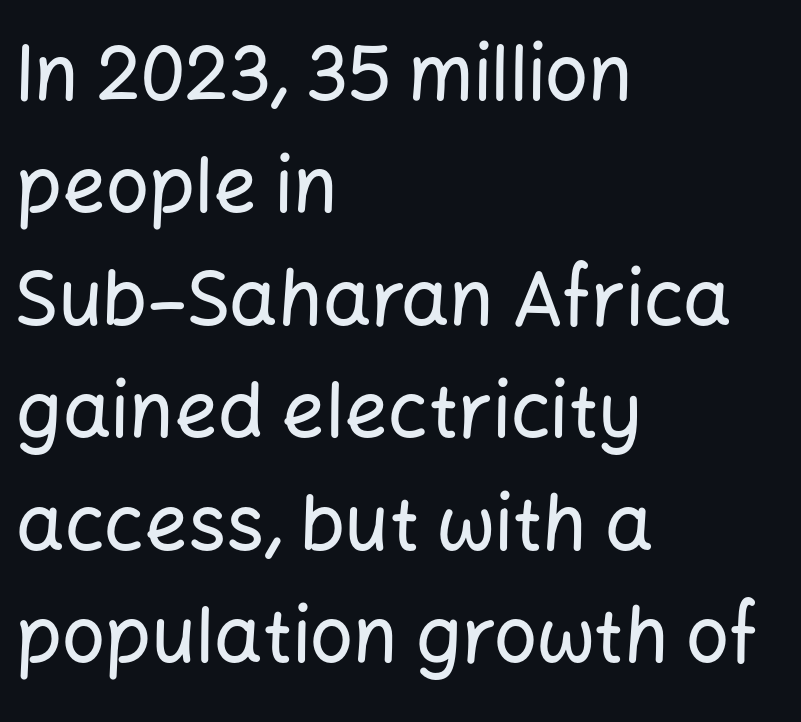
The image shows 76 px sans-serif type, upright; set left-aligned, normal line spacing (1.48x), normal letter spacing, not underlined; low stroke contrast and a medium x-height.
